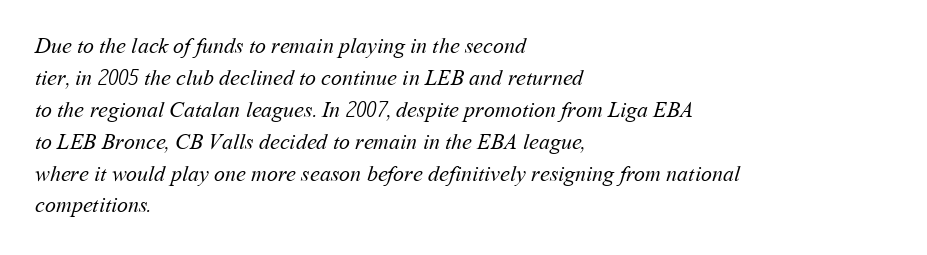
All the whitespace from short lines collects on the right. The specimen omits any rule beneath the text block's lines. No extra tracking has been applied to these lines. The weight would be labelled regular, book, light, or lighter still.
